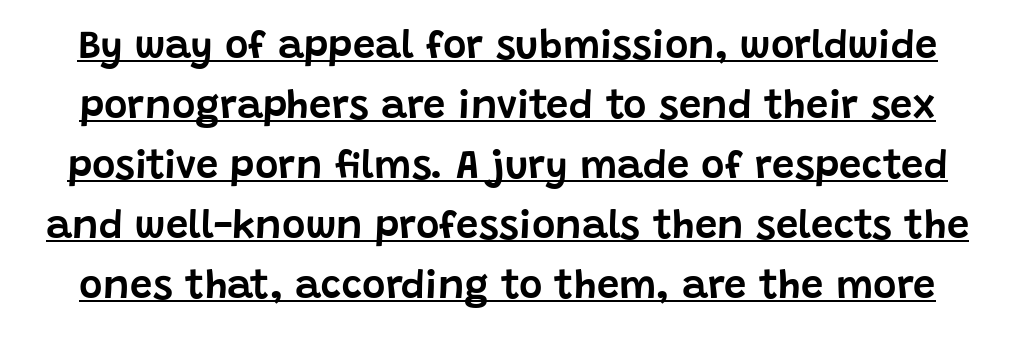
Q: Is the text italic (slanted)? A: No, it is upright.
Q: Is the typeface a serif or a sans-serif typeface? A: Sans-serif.
Q: Is the text underlined? A: Yes.
Q: Is the spacing between letters normal or unusually wide? A: Normal.
Q: Is the spacing between lines tight, normal or loose? A: Normal.
Q: Width (condensed, normal, or wide)? A: Normal.
Q: Stroke contrast? A: Low.
Q: x-height? A: Large.
Q: Monospaced? A: No.
